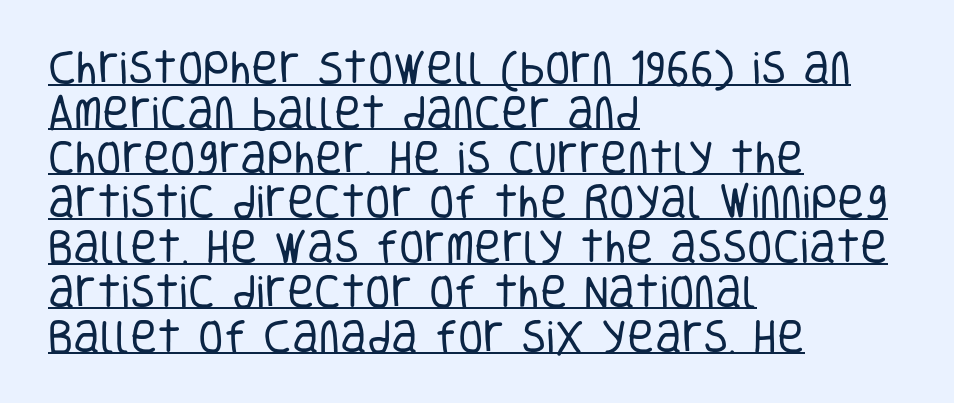
Q: Is the text bold? A: No.
Q: Is the text italic (slanted)? A: No, it is upright.
Q: Is the typeface a serif or a sans-serif typeface? A: Sans-serif.
Q: Is the text underlined? A: Yes.
Q: How is the paragraph aligned? A: Left-aligned.
Q: Is the spacing between letters normal or unusually wide? A: Normal.
Q: Width (condensed, normal, or wide)? A: Condensed.
Q: Stroke contrast? A: Low.
Q: x-height? A: Large.
Q: Monospaced? A: No.
